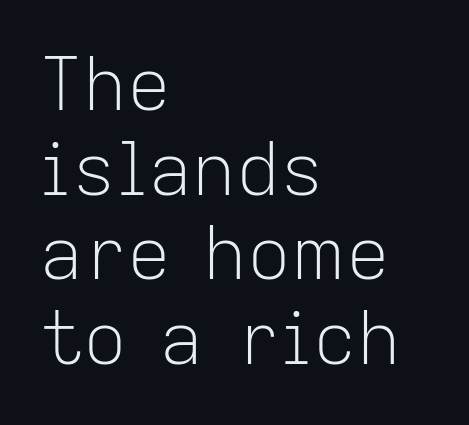
Q: Is the text bold? A: No.
Q: Is the text italic (slanted)? A: No, it is upright.
Q: Is the typeface a serif or a sans-serif typeface? A: Sans-serif.
Q: Is the text underlined? A: No.
Q: How is the paragraph aligned? A: Left-aligned.
Q: Is the spacing between letters normal or unusually wide? A: Normal.
Q: Width (condensed, normal, or wide)? A: Normal.
Q: Stroke contrast? A: Low.
Q: x-height? A: Medium.
Q: Monospaced? A: No.
